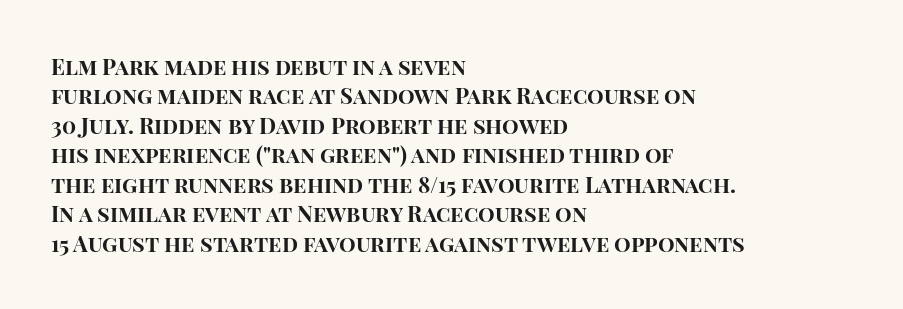
Q: Is the text bold? A: Yes.
Q: Is the text italic (slanted)? A: No, it is upright.
Q: Is the text underlined? A: No.
Q: How is the paragraph aligned? A: Left-aligned.
Q: Is the spacing between letters normal or unusually wide? A: Normal.
Q: Is the spacing between lines tight, normal or loose? A: Normal.
